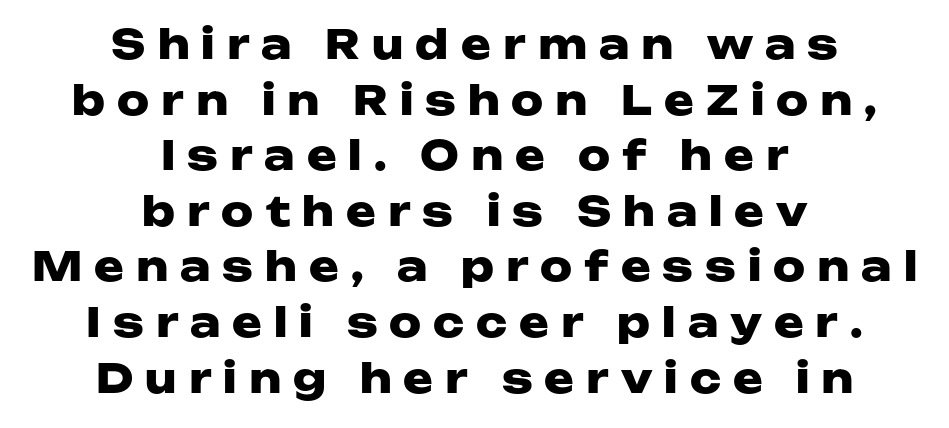
The image shows 40 px heavy, wide sans-serif type, upright; set centered, normal line spacing (1.39x), unusually wide letter spacing (+0.3 em), not underlined; low stroke contrast and a medium x-height.
